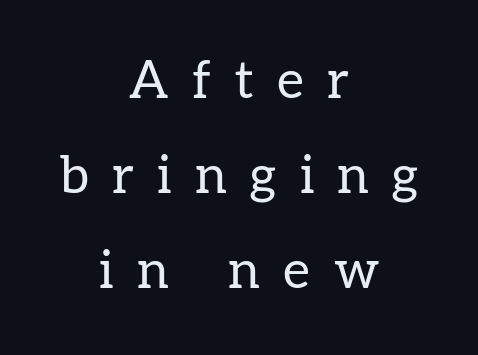
Q: Is the text bold? A: No.
Q: Is the text italic (slanted)? A: No, it is upright.
Q: Is the typeface a serif or a sans-serif typeface? A: Serif.
Q: Is the text underlined? A: No.
Q: How is the paragraph aligned? A: Centered.
Q: Is the spacing between letters normal or unusually wide? A: Unusually wide.
Q: Width (condensed, normal, or wide)? A: Normal.
Q: Stroke contrast? A: Low.
Q: x-height? A: Medium.
Q: Monospaced? A: No.
